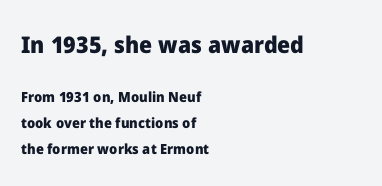
Q: Is the text bold? A: Yes.
Q: Is the text italic (slanted)? A: No, it is upright.
Q: Is the text underlined? A: No.
Q: How is the paragraph aligned? A: Left-aligned.
Q: Is the spacing between letters normal or unusually wide? A: Normal.
Q: Which block of text is set in a larger size, the first (top) or the second (bottom)? A: The first (top) one.
